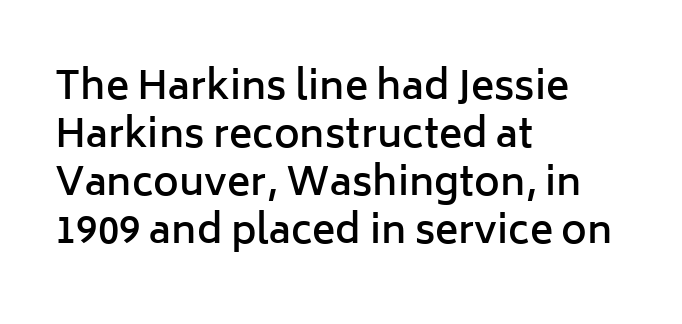
The image shows 39 px semibold sans-serif type, upright; set left-aligned, line spacing 1.23x, normal letter spacing, not underlined; low stroke contrast and a medium x-height.
